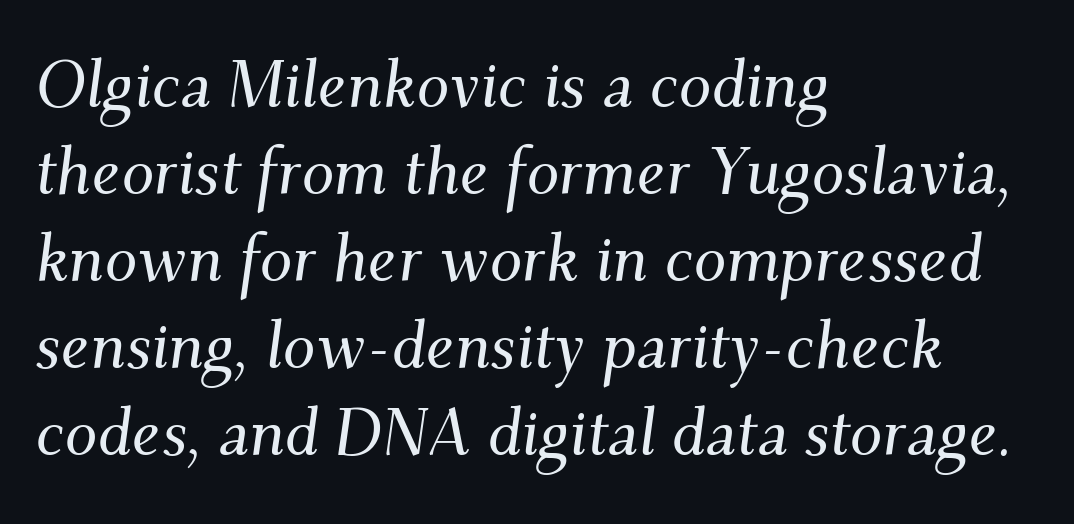
The image shows 65 px serif type, italic (leaning right); set left-aligned, normal line spacing (1.34x), normal letter spacing, not underlined; medium stroke contrast and a small x-height.
